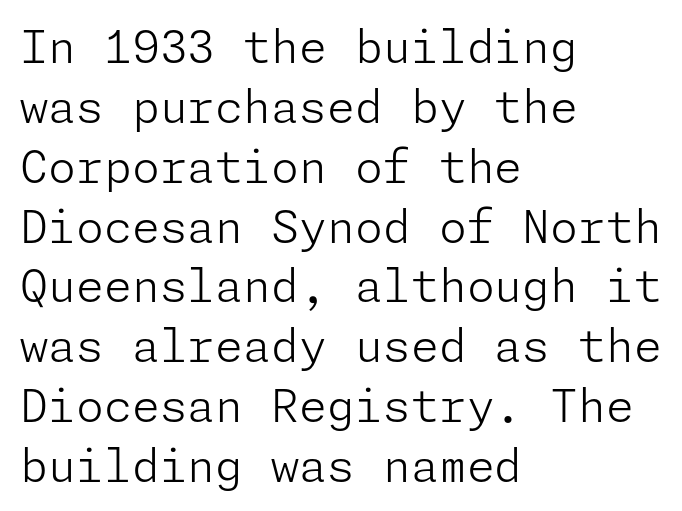
The image shows 45 px light sans-serif type, upright; set left-aligned, normal line spacing (1.33x), normal letter spacing, not underlined; low stroke contrast and a medium x-height.
